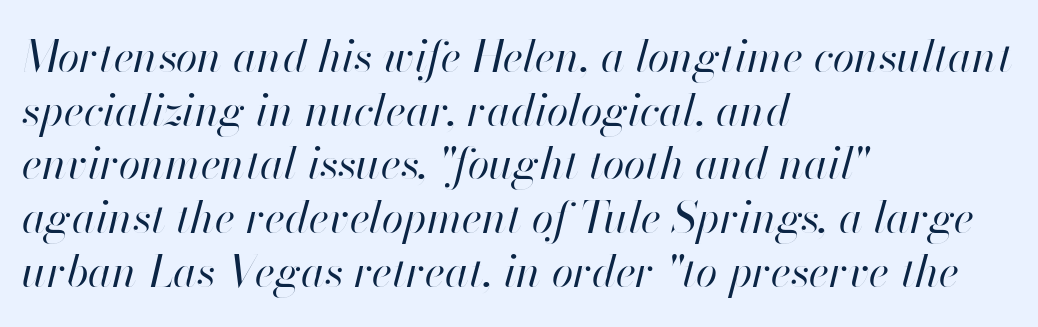
Each letter keeps its own natural width here, so spacing adapts to shape. The passage shown leans; its letterforms are oblique. Default kerning and tracking; the words read as compact shapes. Stroke thickness stays within the range of a standard reading face or lighter. Reading down the block, your eye returns to a fixed left position each line.
